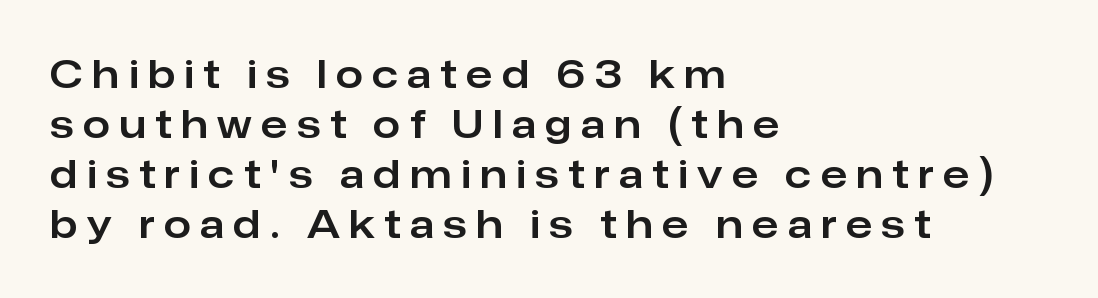
The image shows 39 px sans-serif type, upright; set left-aligned, normal line spacing (1.28x), unusually wide letter spacing (+0.24 em), not underlined; low stroke contrast and a medium x-height.
